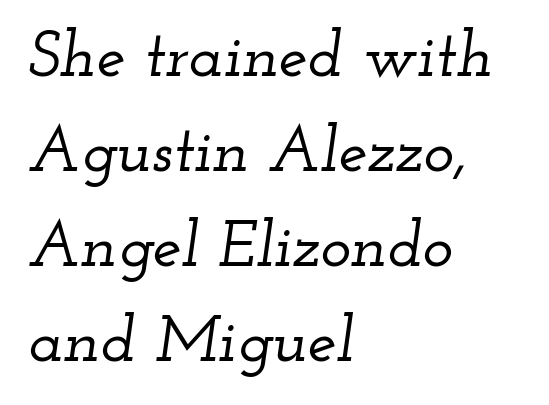
The image shows 65 px wide serif type, italic (leaning right); set left-aligned, normal line spacing (1.46x), normal letter spacing, not underlined; low stroke contrast and a small x-height.
